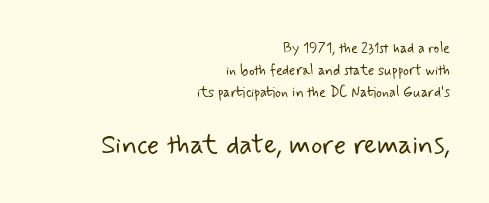
{"bold": "no", "underline": "no", "align": "right", "line_spacing": "normal", "line_spacing_ratio": 1.58, "letter_spacing": "normal", "letter_spacing_em": 0.0, "larger_block": "second", "size_ratio": 1.93, "glyph_px": 27}
